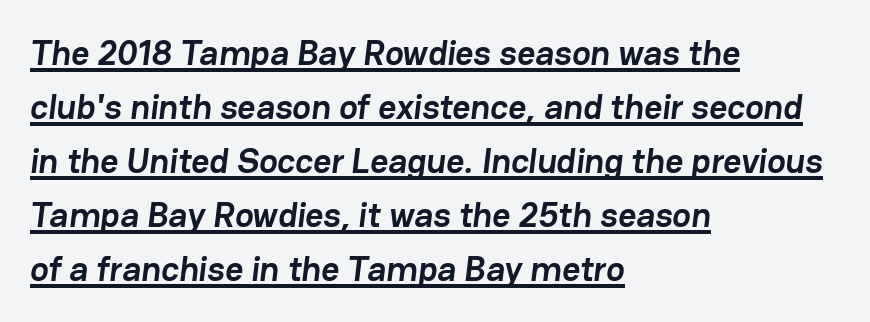
The image shows 35 px semibold sans-serif type; set left-aligned, normal line spacing (1.54x), normal letter spacing, underlined; low stroke contrast and a medium x-height.
